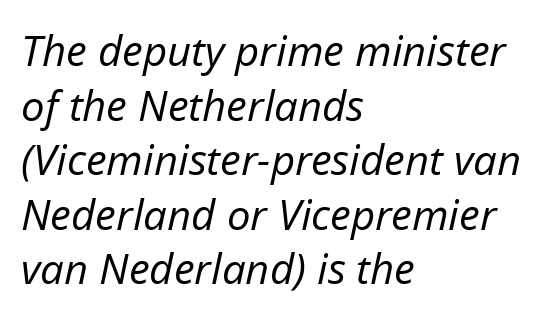
{"italic": "yes", "lean": "right", "slant_degrees": 12, "bold": "no", "weight": "regular", "width": "normal", "stroke_contrast": "low", "x_height": "medium", "monospaced": "no", "underline": "no", "align": "left", "line_spacing": "normal", "line_spacing_ratio": 1.3, "letter_spacing": "normal", "letter_spacing_em": 0.0, "glyph_px": 42}
